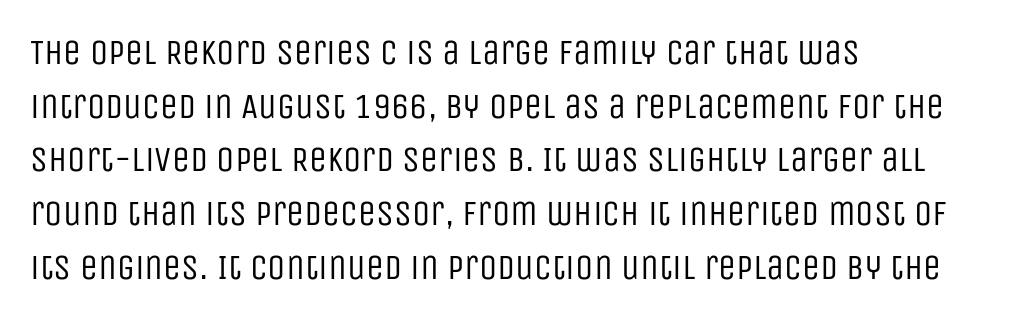
The image shows 36 px regular-weight, condensed sans-serif type, upright; set left-aligned, normal line spacing (1.49x), normal letter spacing, not underlined; low stroke contrast and a large x-height.
